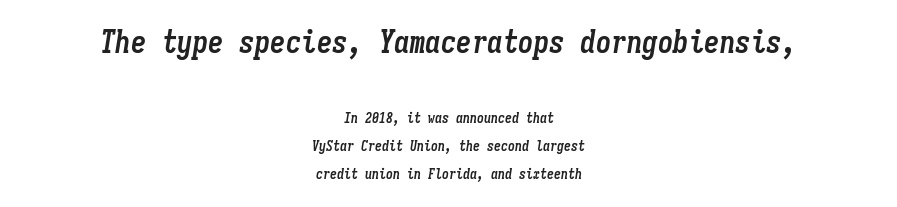
{"italic": "yes", "lean": "right", "slant_degrees": 9, "bold": "yes", "weight": "semibold", "width": "condensed", "stroke_contrast": "low", "x_height": "medium", "monospaced": "yes", "underline": "no", "align": "center", "line_spacing": "loose", "line_spacing_ratio": 1.99, "letter_spacing": "normal", "letter_spacing_em": 0.0, "larger_block": "first", "size_ratio": 2.21, "glyph_px": 31}
